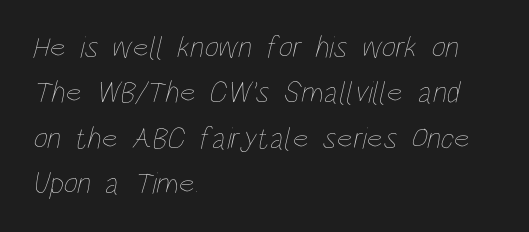
Evenly set lines give the paragraph a standard silhouette. Which margin do the lines hug? The left one — the right edge is uneven. Nobody drew a line under any word here. Note the varied advance widths — an 'i' is clearly narrower than an 'm'.
